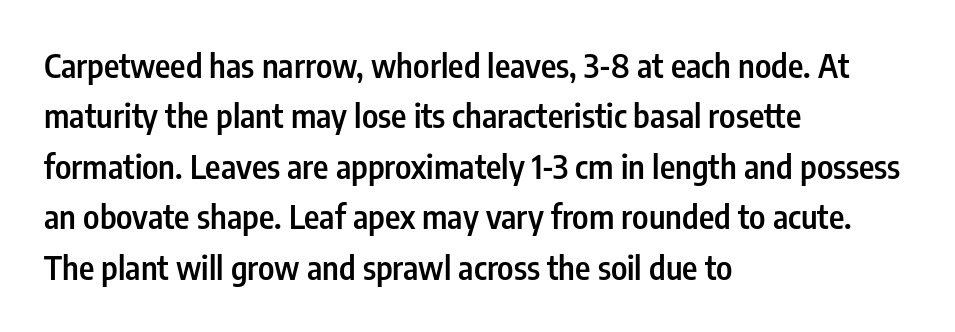
Q: Is the text bold? A: Semi-bold.
Q: Is the text italic (slanted)? A: No, it is upright.
Q: Is the typeface a serif or a sans-serif typeface? A: Sans-serif.
Q: Is the text underlined? A: No.
Q: How is the paragraph aligned? A: Left-aligned.
Q: Is the spacing between letters normal or unusually wide? A: Normal.
Q: Is the spacing between lines tight, normal or loose? A: Normal.
Q: Width (condensed, normal, or wide)? A: Condensed.
Q: Stroke contrast? A: Low.
Q: x-height? A: Medium.
Q: Monospaced? A: No.
